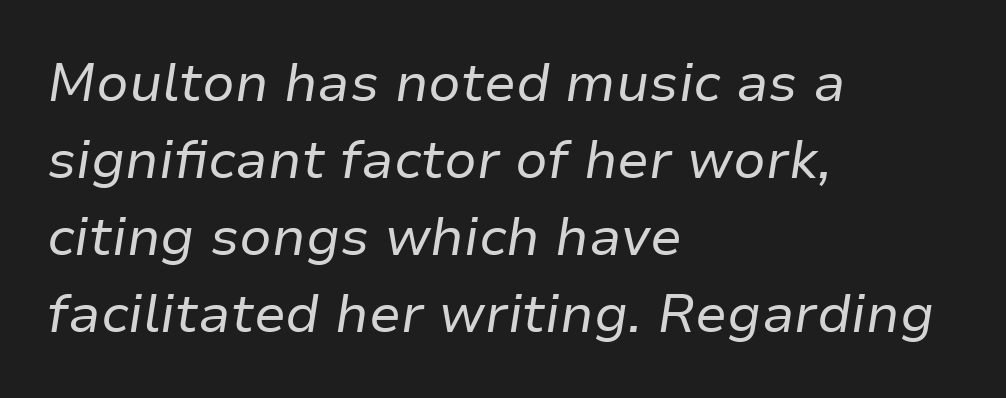
The typesetter chose a ragged-right arrangement here. The specimen omits any rule beneath the text block's lines. This sample keeps an unexceptional amount of space between lines. The font sits on the lighter half of the weight spectrum, regular included. Slant detected: the letters are inclined.
